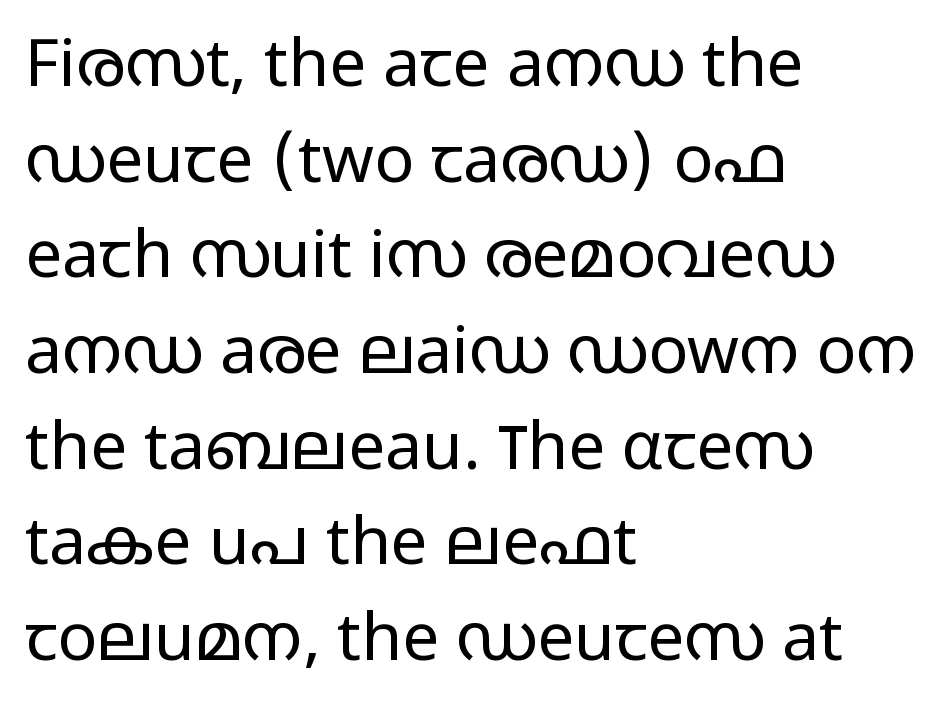
{"serif": "no", "italic": "no", "bold": "no", "weight": "light", "width": "wide", "stroke_contrast": "low", "x_height": "medium", "monospaced": "no", "underline": "no", "align": "left", "line_spacing": "normal", "line_spacing_ratio": 1.45, "letter_spacing": "normal", "letter_spacing_em": 0.0, "glyph_px": 66}
